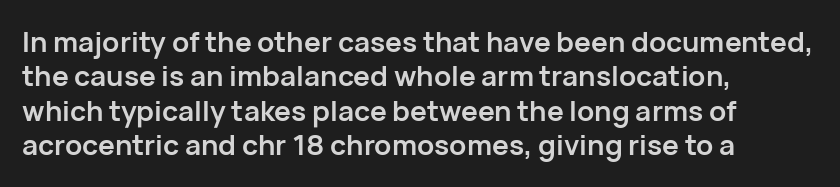
Q: Is the text bold? A: Yes.
Q: Is the text italic (slanted)? A: No, it is upright.
Q: Is the typeface a serif or a sans-serif typeface? A: Sans-serif.
Q: Is the text underlined? A: No.
Q: How is the paragraph aligned? A: Left-aligned.
Q: Is the spacing between letters normal or unusually wide? A: Normal.
Q: Width (condensed, normal, or wide)? A: Normal.
Q: Stroke contrast? A: Low.
Q: x-height? A: Medium.
Q: Monospaced? A: No.
